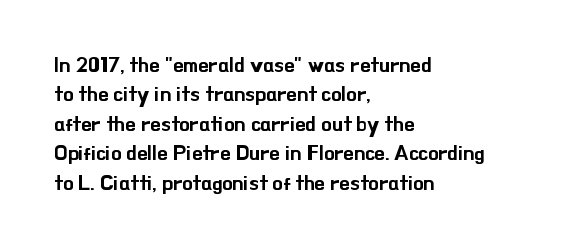
{"italic": "no", "underline": "no", "align": "left", "line_spacing": "normal", "line_spacing_ratio": 1.4, "letter_spacing": "normal", "letter_spacing_em": 0.0, "glyph_px": 21}
